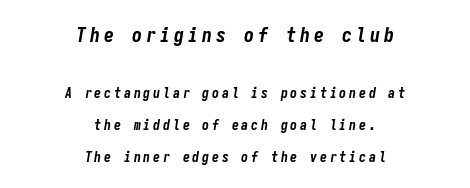
The image shows 20 px bold type, italic (leaning right); set centered, loose line spacing (2.29x), unusually wide letter spacing (+0.2 em), not underlined; the first (top) block is 1.43x larger.
